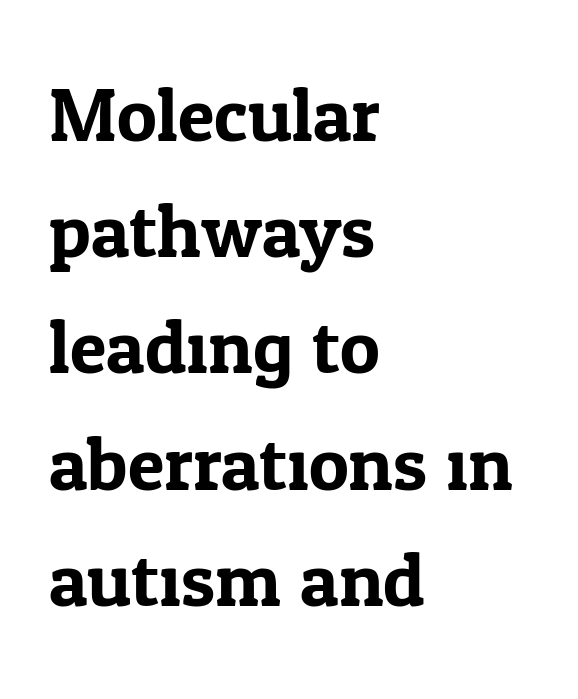
Q: Is the text italic (slanted)? A: No, it is upright.
Q: Is the typeface a serif or a sans-serif typeface? A: Serif.
Q: Is the text underlined? A: No.
Q: How is the paragraph aligned? A: Left-aligned.
Q: Is the spacing between letters normal or unusually wide? A: Normal.
Q: Is the spacing between lines tight, normal or loose? A: Normal.
Q: Width (condensed, normal, or wide)? A: Normal.
Q: Stroke contrast? A: Low.
Q: x-height? A: Medium.
Q: Monospaced? A: No.
